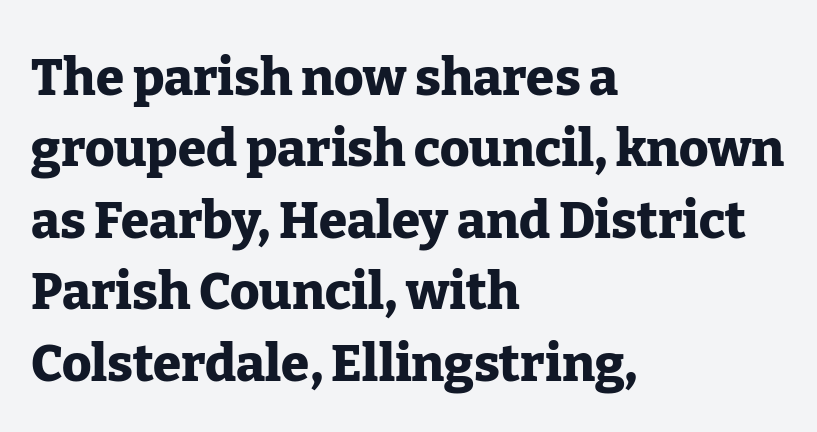
Stroke terminals: seriffed. Ordinary non-slanted type is in use. A normal amount of white space separates one row of letters from the next. Type without underlining.
